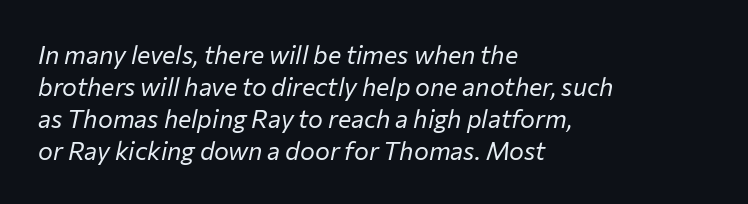
The image shows 25 px text type, italic (leaning right); set left-aligned, normal line spacing (1.28x), normal letter spacing, not underlined.
